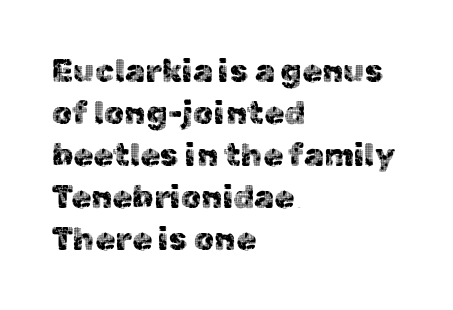
Think of a printed novel: that variable character pitch is what you see here. Serifs: no, the terminals of the letterforms are clean. Honestly, there is no underline to notice here at all. The ragged edge is on the right, which tells us the setting is flush left. The letters stand upright; this is a roman face.
